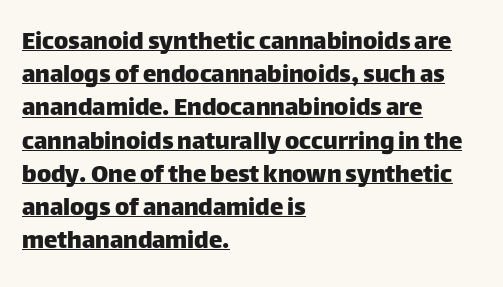
{"italic": "no", "underline": "yes", "align": "left", "line_spacing_ratio": 1.23, "letter_spacing": "normal", "letter_spacing_em": 0.0, "glyph_px": 27}
